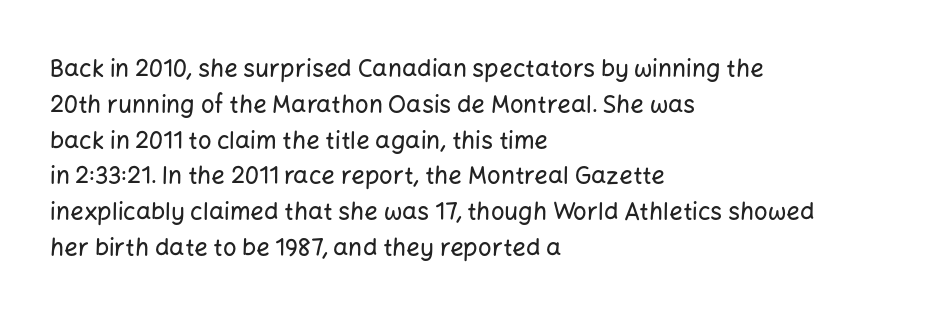
Q: Is the text italic (slanted)? A: No, it is upright.
Q: Is the text underlined? A: No.
Q: How is the paragraph aligned? A: Left-aligned.
Q: Is the spacing between letters normal or unusually wide? A: Normal.
Q: Is the spacing between lines tight, normal or loose? A: Normal.
